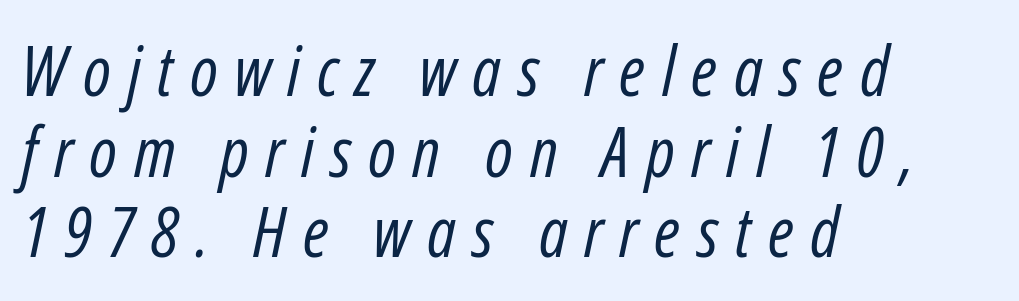
Q: Is the text bold? A: No.
Q: Is the text italic (slanted)? A: Yes, it leans right by about 12 degrees.
Q: Is the text underlined? A: No.
Q: How is the paragraph aligned? A: Left-aligned.
Q: Is the spacing between letters normal or unusually wide? A: Unusually wide.
Q: Width (condensed, normal, or wide)? A: Condensed.
Q: Stroke contrast? A: Low.
Q: x-height? A: Medium.
Q: Monospaced? A: No.
